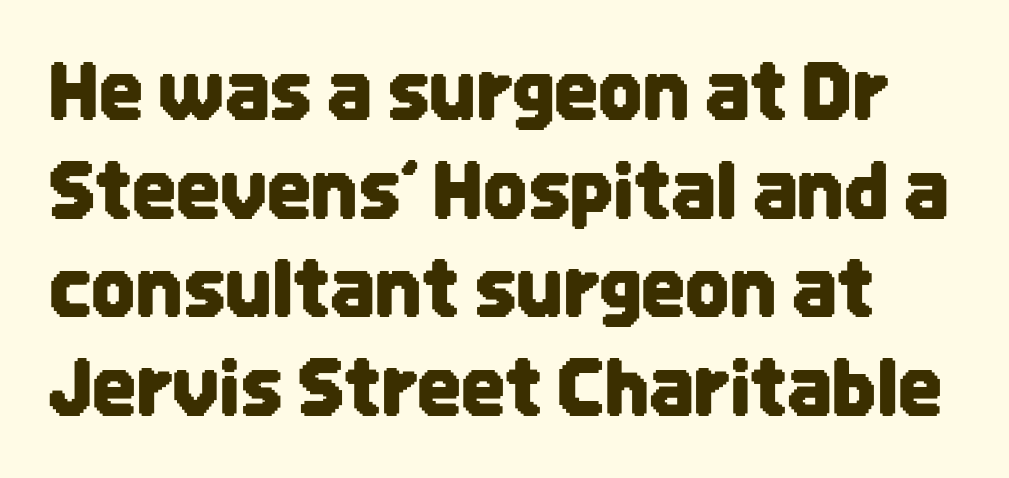
The type is set solid horizontally, with unmodified tracking. The passage shown is typed in a proportional face where columns would drift. The rendering shows plain stroke endings on the letterforms — a sans-serif design. The lettering holds an erect, upright posture throughout. How would I describe the line gaps? Plain and ordinary.
